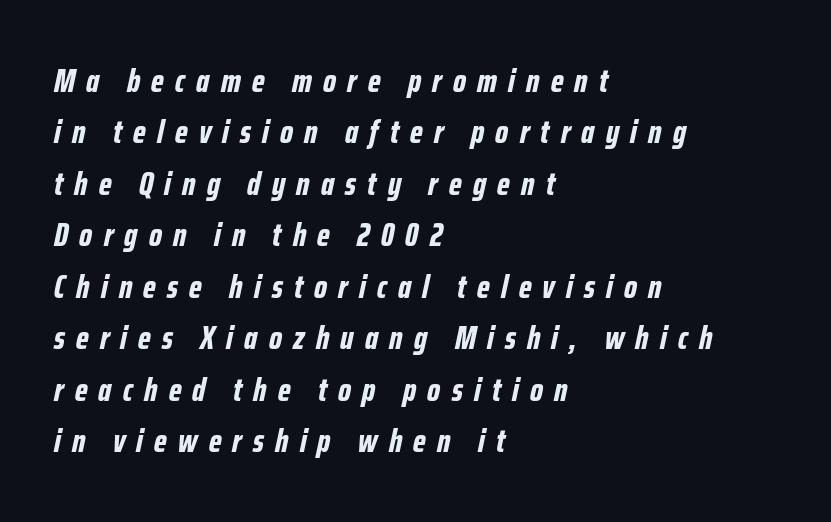
All the whitespace from short lines collects on the right. These lines are rendered in a variable-pitch font. The vertical gap from one line to the next is medium. Between one letter and the next there's a generous, obvious gap. Does the weight exceed regular? Yes, all the way to bold. Notice how the stems are inclined rather than vertical — that's the hallmark of italics.
